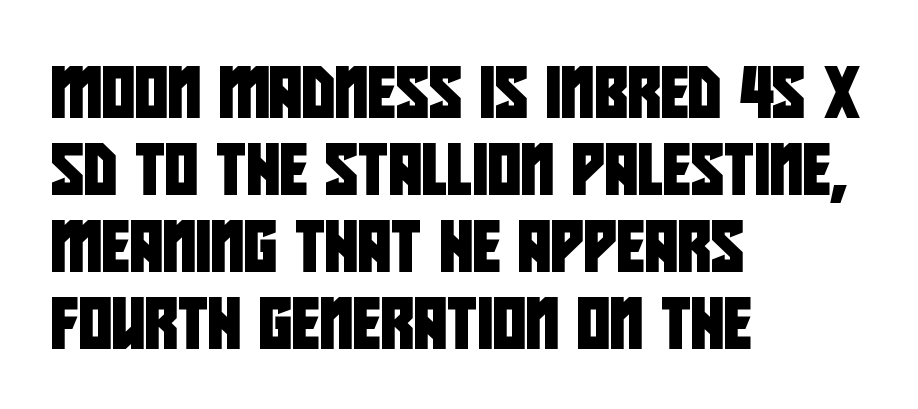
The glyphs are unaccompanied by any horizontal stroke below them. Each letter's strokes conclude bluntly, with no projecting serifs. Observe the ordinary spacing: letters are neighbours, not strangers. A typesetter would call this leading conventional body-copy spacing. In CSS terms this would be text-align: left. This sample has the flowing, uneven cadence of proportional lettering.
